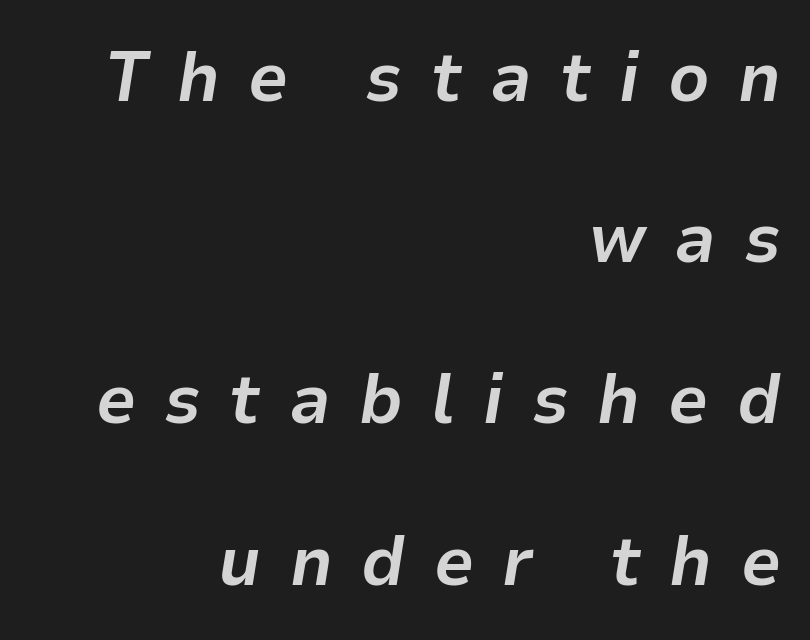
Is the letter spacing exaggerated? Yes — the characters are pushed far apart. Is the type slanted? Yes — the strokes lean at a clear angle. Note the varied advance widths — an 'i' is clearly narrower than an 'm'. The lines are spread far apart with generous leading.
